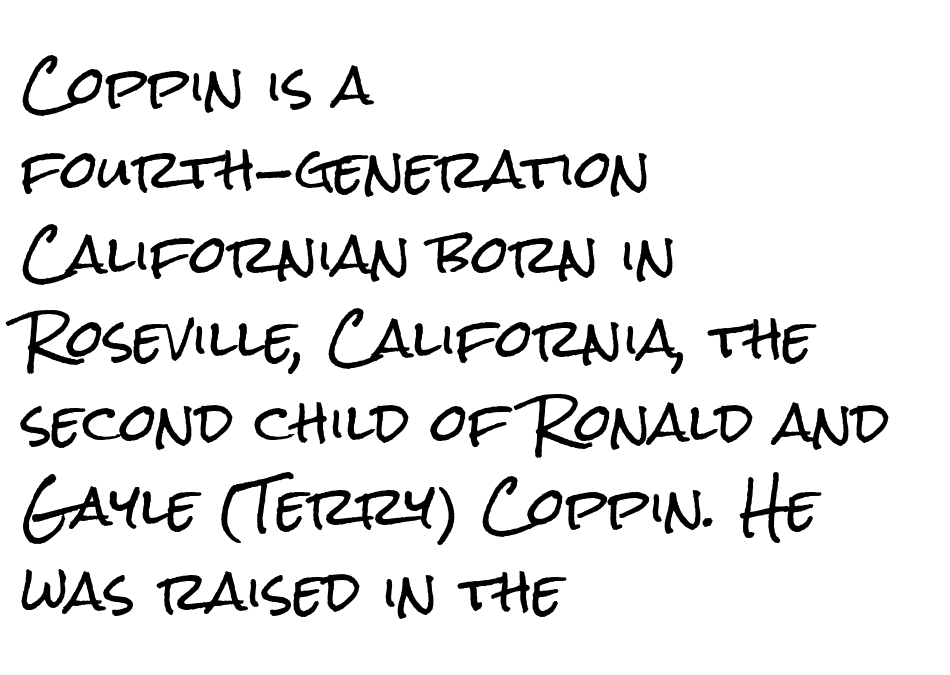
The image shows 53 px condensed sans-serif type, upright; set left-aligned, normal line spacing (1.59x), normal letter spacing, not underlined; low stroke contrast and a medium x-height.
